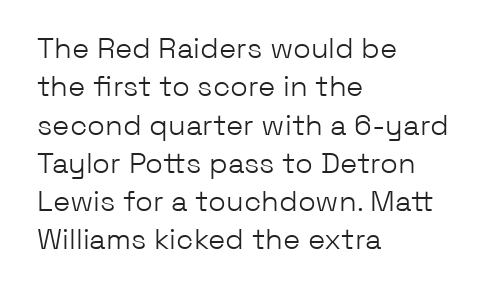
{"serif": "no", "italic": "no", "bold": "no", "weight": "light", "width": "normal", "stroke_contrast": "low", "x_height": "medium", "monospaced": "no", "underline": "no", "align": "left", "line_spacing": "normal", "line_spacing_ratio": 1.32, "letter_spacing": "normal", "letter_spacing_em": 0.0, "glyph_px": 29}
